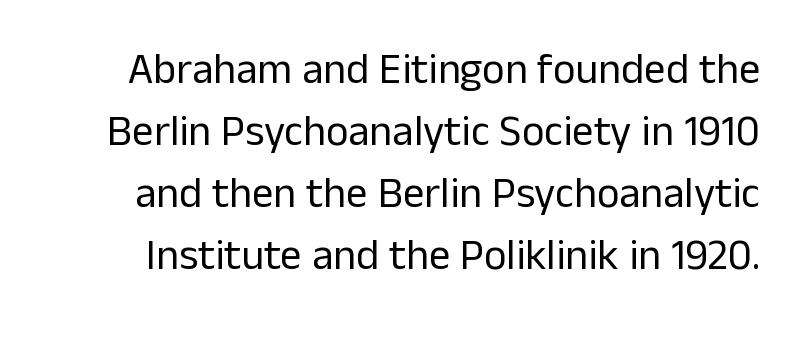
{"serif": "no", "italic": "no", "bold": "no", "weight": "regular", "width": "normal", "stroke_contrast": "low", "x_height": "medium", "monospaced": "no", "underline": "no", "line_spacing": "normal", "line_spacing_ratio": 1.44, "letter_spacing": "normal", "letter_spacing_em": 0.0, "glyph_px": 43}
